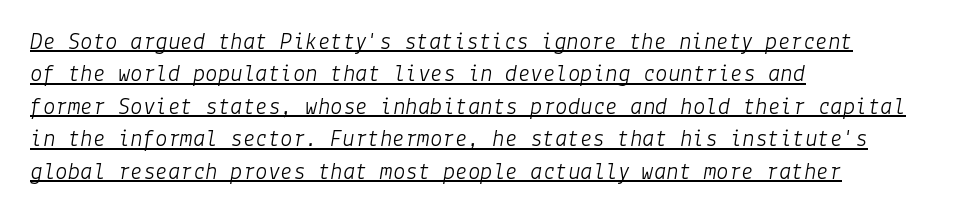
{"italic": "yes", "lean": "right", "slant_degrees": 9, "bold": "no", "underline": "yes", "align": "left", "line_spacing": "normal", "line_spacing_ratio": 1.3, "letter_spacing": "normal", "letter_spacing_em": 0.0, "glyph_px": 25}
